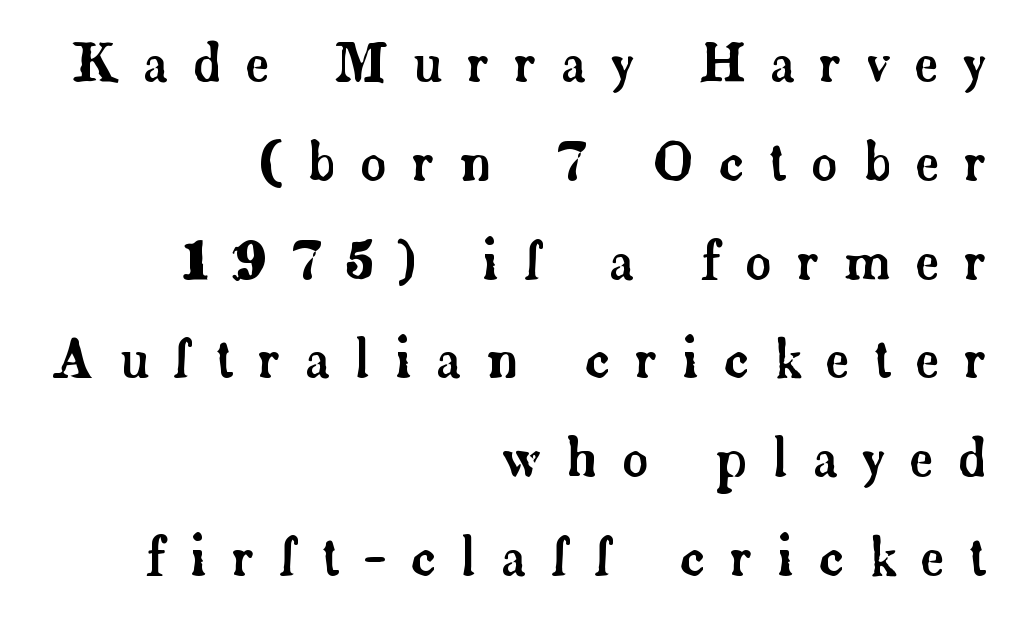
Q: Is the text italic (slanted)? A: No, it is upright.
Q: Is the typeface a serif or a sans-serif typeface? A: Serif.
Q: Is the text underlined? A: No.
Q: How is the paragraph aligned? A: Right-aligned.
Q: Is the spacing between letters normal or unusually wide? A: Unusually wide.
Q: Is the spacing between lines tight, normal or loose? A: Loose.
Q: Width (condensed, normal, or wide)? A: Normal.
Q: Stroke contrast? A: Low.
Q: x-height? A: Small.
Q: Monospaced? A: No.
